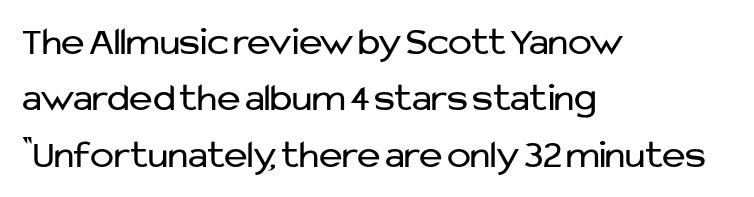
{"serif": "no", "italic": "no", "bold": "no", "weight": "regular", "width": "normal", "stroke_contrast": "low", "x_height": "medium", "monospaced": "no", "underline": "no", "align": "left", "line_spacing": "normal", "line_spacing_ratio": 1.41, "letter_spacing": "normal", "letter_spacing_em": 0.0, "glyph_px": 40}
